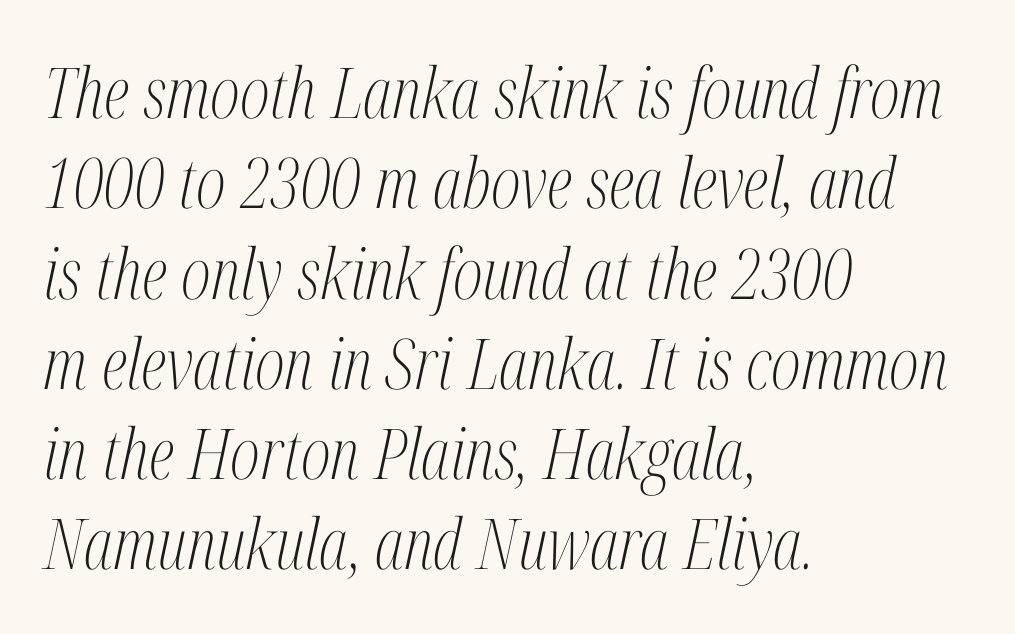
Unlike a clean sans, this face finishes its strokes with serifs. Compared with typical paragraphs, the rows here are spaced about the same. A quiet, ordinary-to-light weight characterises the typeface. The lettering tilts uniformly, giving the passage an italic look. Honestly, the letter spacing is just normal — you wouldn't notice it.
